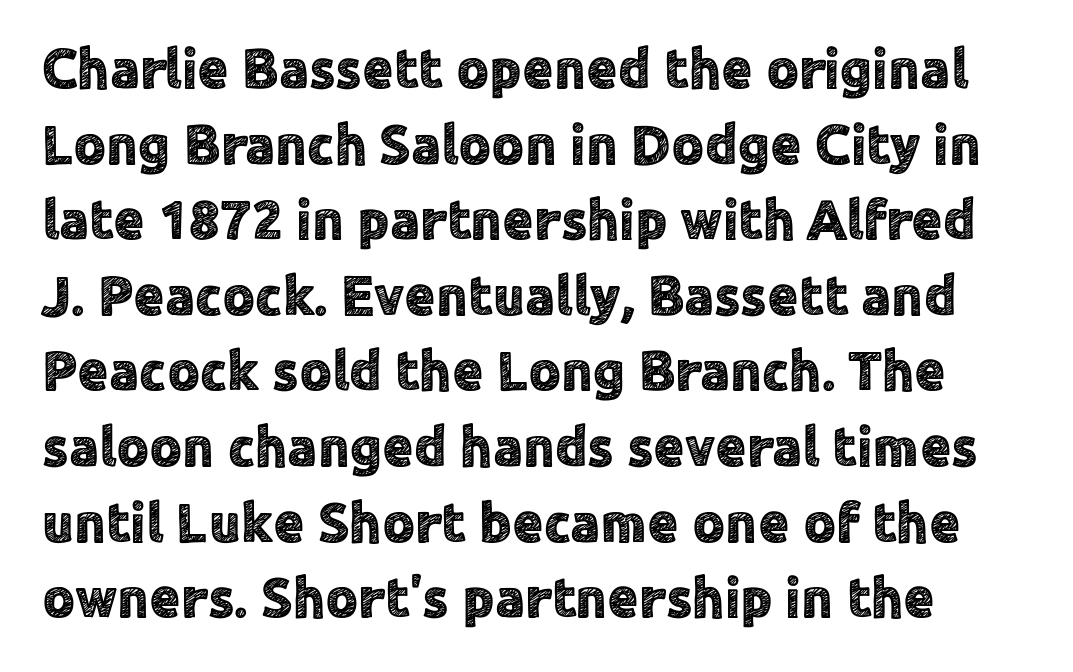
Q: Is the text italic (slanted)? A: No, it is upright.
Q: Is the typeface a serif or a sans-serif typeface? A: Sans-serif.
Q: Is the text underlined? A: No.
Q: Is the spacing between letters normal or unusually wide? A: Normal.
Q: Is the spacing between lines tight, normal or loose? A: Normal.
Q: Width (condensed, normal, or wide)? A: Normal.
Q: x-height? A: Medium.
Q: Monospaced? A: No.
